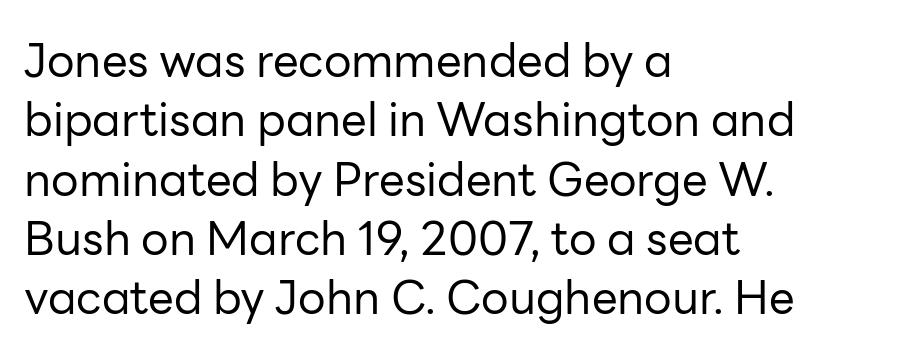
The image shows 46 px regular-weight sans-serif type, upright; set left-aligned, normal line spacing (1.29x), normal letter spacing, not underlined; low stroke contrast and a medium x-height.
